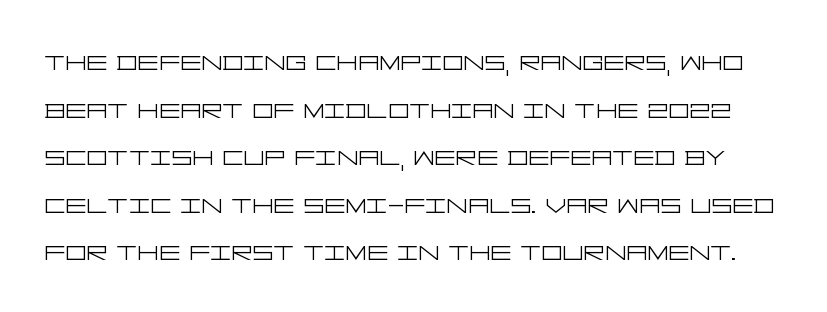
Q: Is the text bold? A: No.
Q: Is the text italic (slanted)? A: No, it is upright.
Q: Is the typeface a serif or a sans-serif typeface? A: Sans-serif.
Q: Is the text underlined? A: No.
Q: Is the spacing between letters normal or unusually wide? A: Normal.
Q: Is the spacing between lines tight, normal or loose? A: Normal.
Q: Width (condensed, normal, or wide)? A: Wide.
Q: Stroke contrast? A: Low.
Q: x-height? A: Large.
